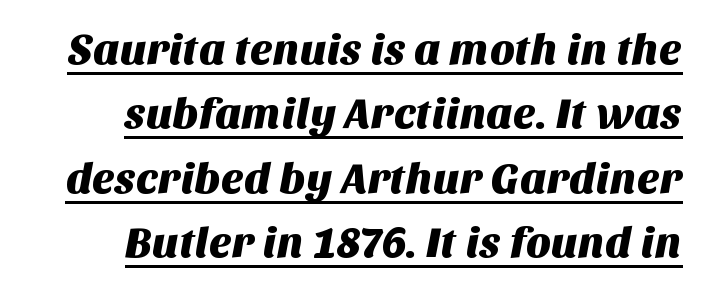
The image shows 43 px sans-serif type; set right-aligned, normal line spacing (1.5x), normal letter spacing, underlined; medium stroke contrast and a large x-height.
